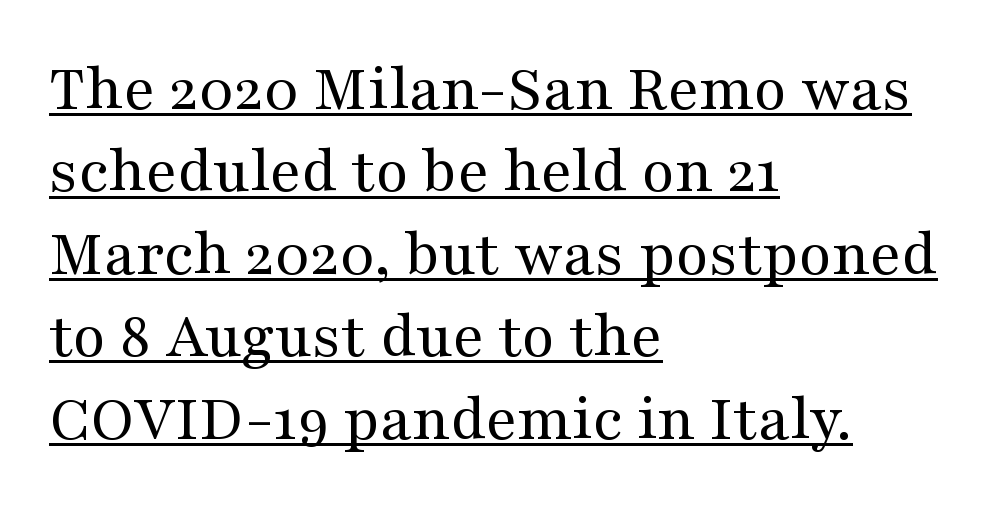
Q: Is the text bold? A: No.
Q: Is the text italic (slanted)? A: No, it is upright.
Q: Is the typeface a serif or a sans-serif typeface? A: Serif.
Q: Is the text underlined? A: Yes.
Q: How is the paragraph aligned? A: Left-aligned.
Q: Is the spacing between letters normal or unusually wide? A: Normal.
Q: Width (condensed, normal, or wide)? A: Wide.
Q: Stroke contrast? A: Medium.
Q: x-height? A: Medium.
Q: Monospaced? A: No.
